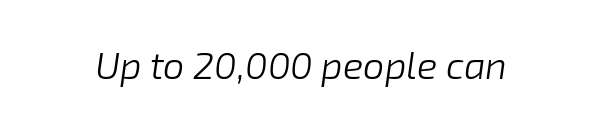
These lines are rendered in a variable-pitch font. Words float on clear page, feet unadorned. The lettering tilts uniformly, giving the passage an italic look. Think standard paragraph weight, or any step lighter than that. Tracking value appears to be zero — textbook default spacing.
